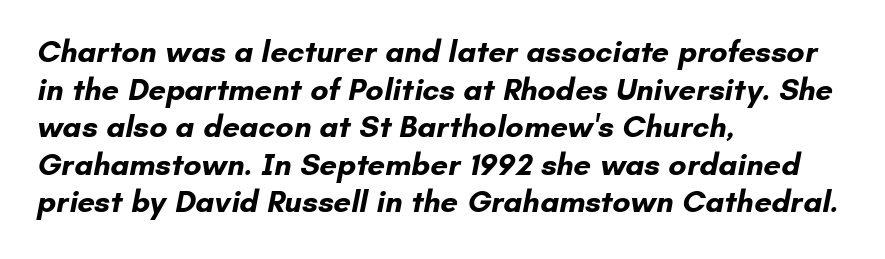
{"serif": "no", "bold": "yes", "weight": "bold", "width": "normal", "stroke_contrast": "low", "x_height": "small", "monospaced": "no", "underline": "no", "align": "left", "line_spacing_ratio": 1.21, "letter_spacing": "normal", "letter_spacing_em": 0.0, "glyph_px": 31}
